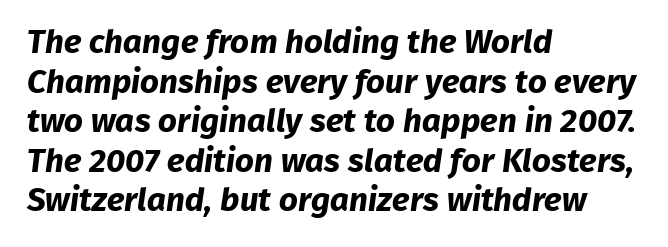
{"serif": "no", "bold": "yes", "weight": "bold", "width": "normal", "stroke_contrast": "low", "x_height": "medium", "monospaced": "no", "underline": "no", "align": "left", "line_spacing_ratio": 1.2, "letter_spacing": "normal", "letter_spacing_em": 0.0, "glyph_px": 33}
